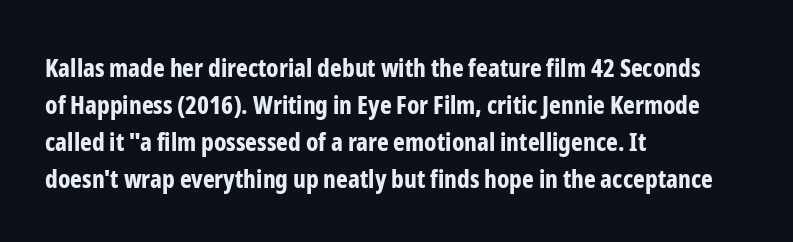
The image shows 25 px bold type, upright; set left-aligned, normal line spacing (1.48x), normal letter spacing, not underlined.
